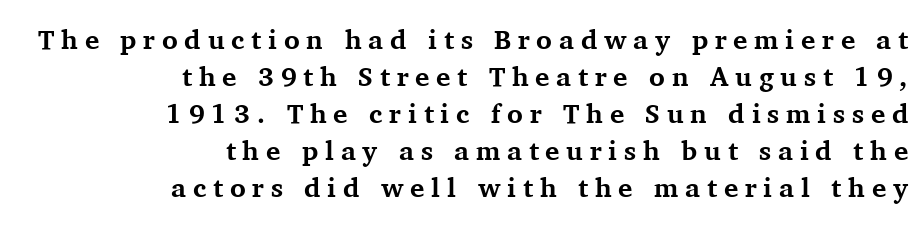
{"italic": "no", "bold": "yes", "underline": "no", "align": "right", "line_spacing": "normal", "line_spacing_ratio": 1.37, "letter_spacing": "wide", "letter_spacing_em": 0.25, "glyph_px": 27}
